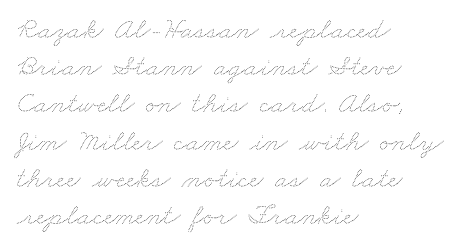
Which margin do the lines hug? The left one — the right edge is uneven. The rendering uses natural spacing where letterforms have individual widths. A typesetter would call this zero additional tracking. Each stroke keeps to a modest, everyday thickness or less. Plain, unruled lines of type.
